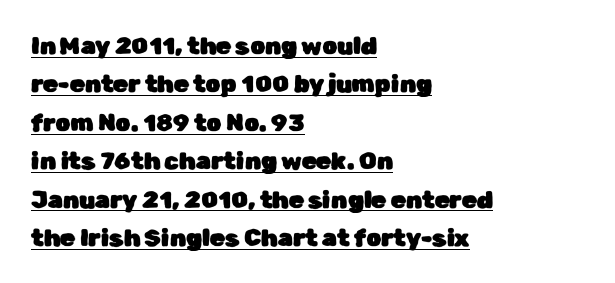
The rows are spaced the way most documents space them. Words appear dense and cohesive because spacing is normal. The passage shown is underscored from start to finish. Horizontal alignment here is leftward, the default for most running prose.
